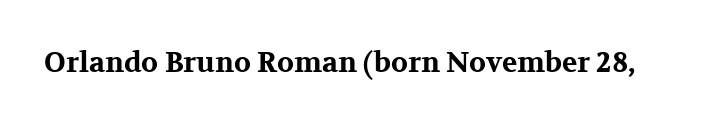
{"serif": "yes", "italic": "no", "bold": "yes", "weight": "bold", "width": "wide", "stroke_contrast": "medium", "x_height": "medium", "monospaced": "no", "underline": "no", "letter_spacing": "normal", "letter_spacing_em": 0.0, "glyph_px": 28}
